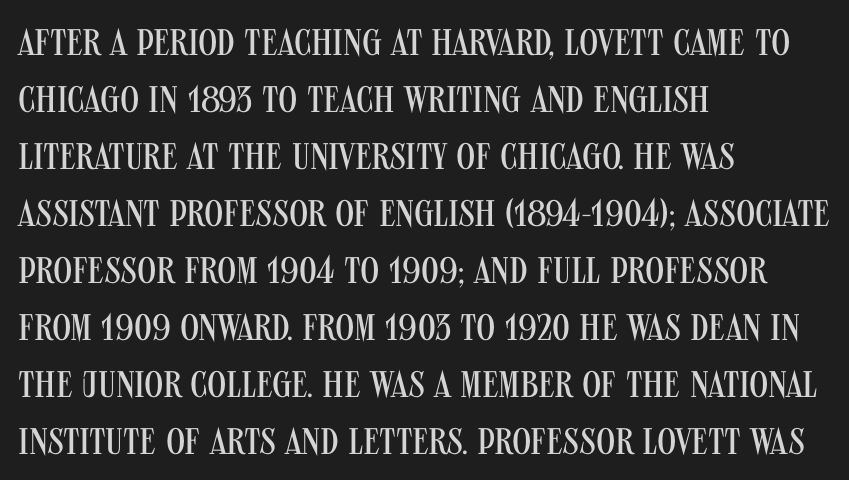
{"serif": "no", "italic": "no", "bold": "no", "weight": "regular", "width": "condensed", "stroke_contrast": "medium", "x_height": "large", "monospaced": "no", "underline": "no", "align": "left", "line_spacing": "normal", "line_spacing_ratio": 1.54, "letter_spacing": "normal", "letter_spacing_em": 0.0, "glyph_px": 37}
